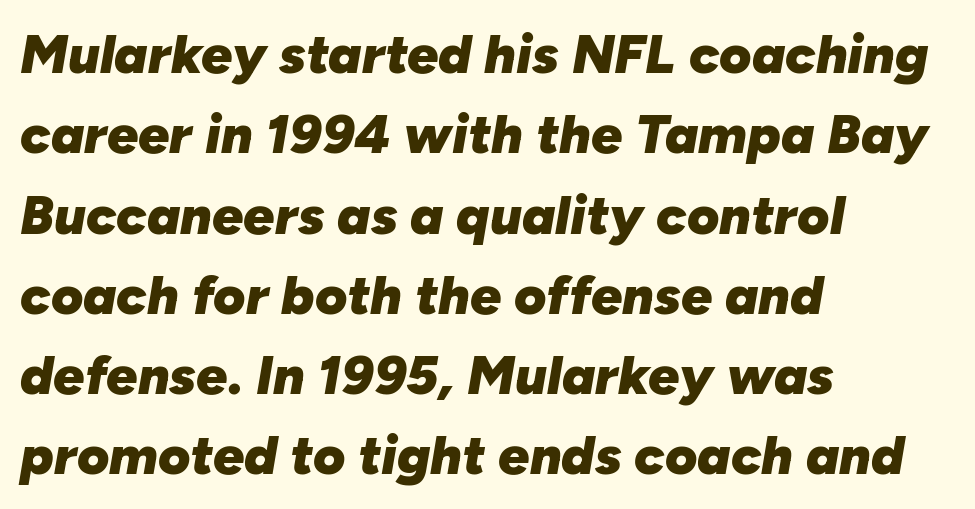
The space directly below the letters is spotless. The space between consecutive lines is moderate. Tracking value appears to be zero — textbook default spacing. Typographic density is high because the face is bold. Observe the lean: these are italic letterforms. The rendering uses natural spacing where letterforms have individual widths.
